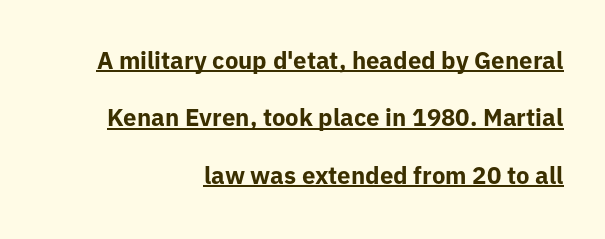
Compared with a flush-left layout, this one pins lines to the opposite, right side. Somebody hit Ctrl+U on this one — the words are underlined. Ordinary non-slanted type is in use. You'd pick this weight for a headline — it's a proper bold.
